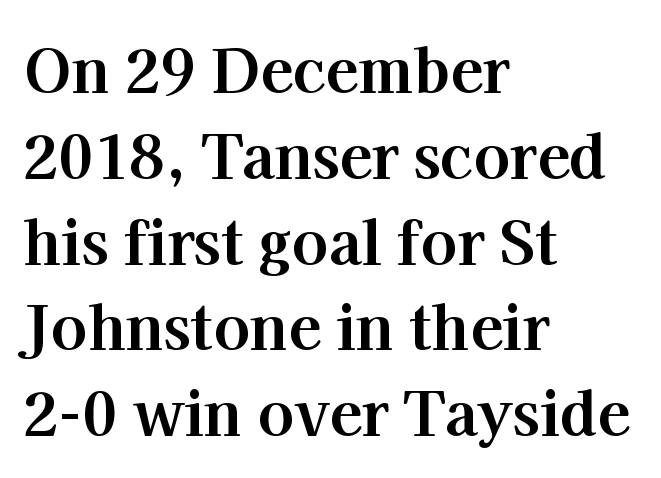
Q: Is the text bold? A: Yes.
Q: Is the text italic (slanted)? A: No, it is upright.
Q: Is the typeface a serif or a sans-serif typeface? A: Serif.
Q: Is the text underlined? A: No.
Q: How is the paragraph aligned? A: Left-aligned.
Q: Is the spacing between letters normal or unusually wide? A: Normal.
Q: Is the spacing between lines tight, normal or loose? A: Normal.
Q: Width (condensed, normal, or wide)? A: Normal.
Q: Stroke contrast? A: High.
Q: x-height? A: Medium.
Q: Monospaced? A: No.
